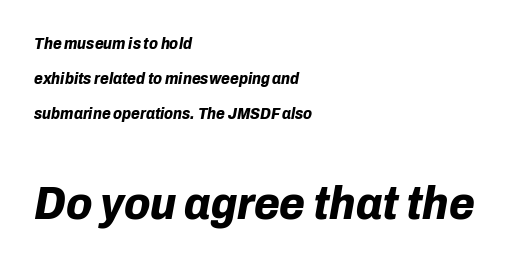
{"italic": "yes", "lean": "right", "slant_degrees": 10, "bold": "yes", "weight": "bold", "width": "normal", "stroke_contrast": "low", "x_height": "medium", "monospaced": "no", "underline": "no", "align": "left", "line_spacing": "loose", "line_spacing_ratio": 2.2, "letter_spacing": "normal", "letter_spacing_em": 0.0, "larger_block": "second", "size_ratio": 2.94, "glyph_px": 47}
